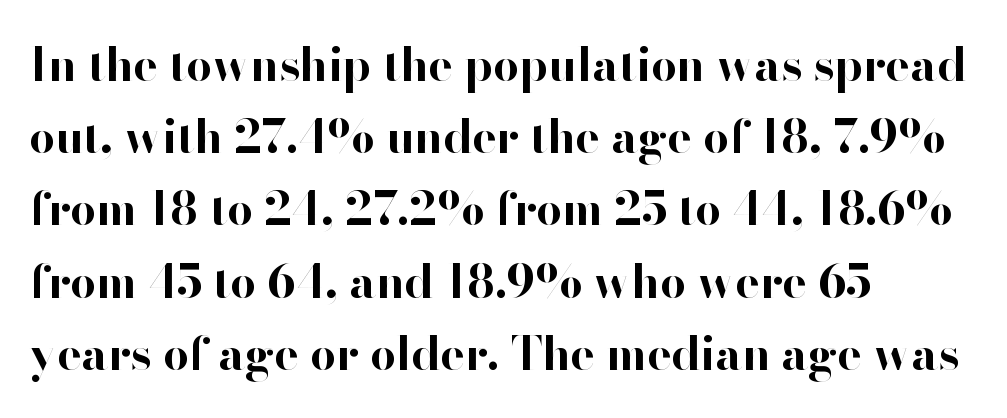
The image shows 46 px bold sans-serif type, upright; set left-aligned, normal line spacing (1.57x), normal letter spacing, not underlined; high stroke contrast and a small x-height.
